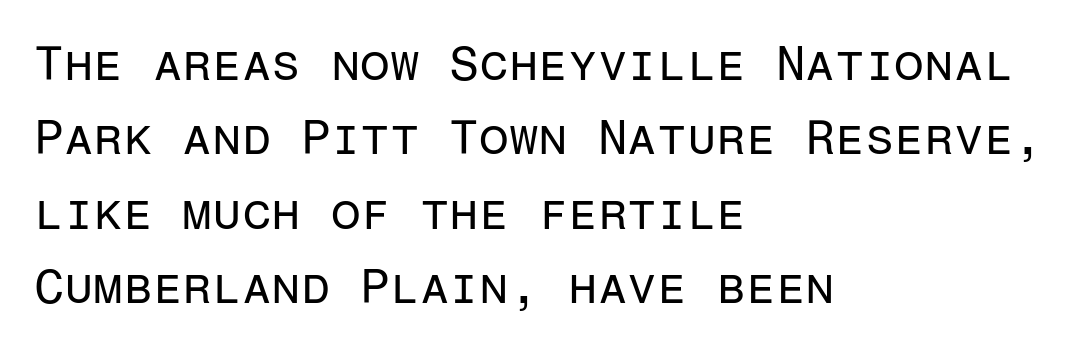
The image shows 48 px regular-weight sans-serif type, upright, monospaced; set left-aligned, normal line spacing (1.55x), normal letter spacing, not underlined; low stroke contrast and a medium x-height.
